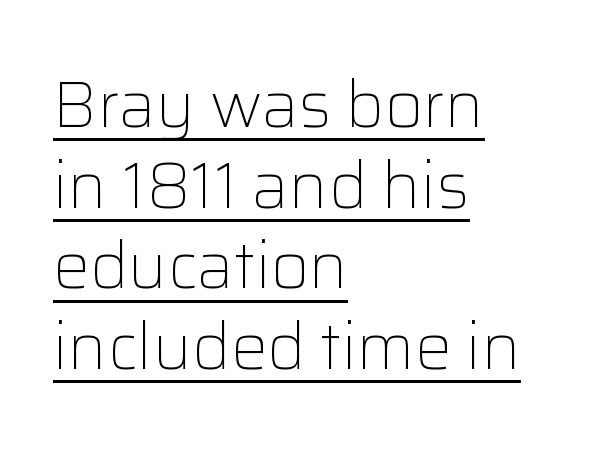
The image shows 65 px light sans-serif type, upright; set left-aligned, line spacing 1.24x, normal letter spacing, underlined; low stroke contrast and a medium x-height.
